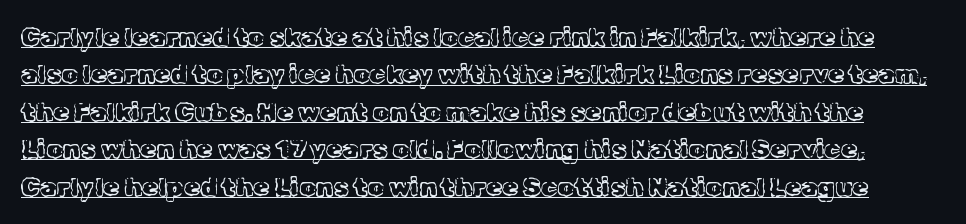
Q: Is the text bold? A: No.
Q: Is the text italic (slanted)? A: No, it is upright.
Q: Is the text underlined? A: Yes.
Q: Is the spacing between letters normal or unusually wide? A: Normal.
Q: Is the spacing between lines tight, normal or loose? A: Normal.
